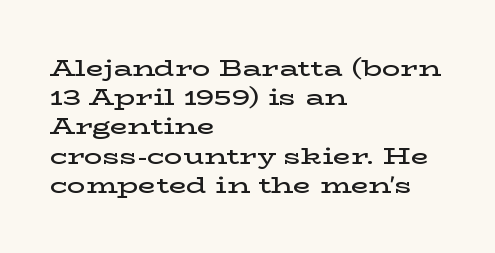
{"italic": "no", "bold": "semi", "underline": "no", "align": "left", "line_spacing": "normal", "line_spacing_ratio": 1.27, "letter_spacing": "normal", "letter_spacing_em": 0.0, "glyph_px": 23}
